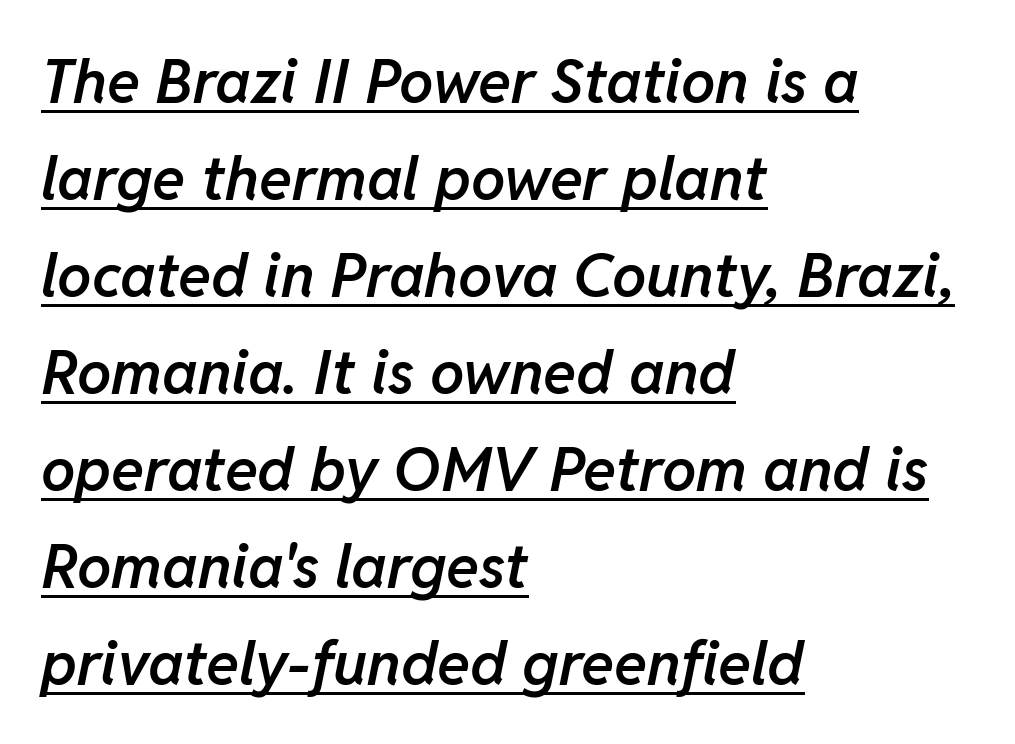
Q: Is the text bold? A: Semi-bold.
Q: Is the text italic (slanted)? A: Yes, it leans right by about 11 degrees.
Q: Is the text underlined? A: Yes.
Q: How is the paragraph aligned? A: Left-aligned.
Q: Is the spacing between letters normal or unusually wide? A: Normal.
Q: Is the spacing between lines tight, normal or loose? A: Normal.
Q: Width (condensed, normal, or wide)? A: Normal.
Q: Stroke contrast? A: Low.
Q: x-height? A: Medium.
Q: Monospaced? A: No.
